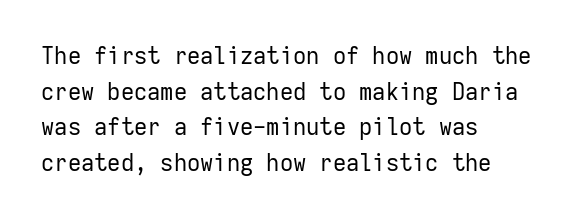
Q: Is the text bold? A: No.
Q: Is the text italic (slanted)? A: No, it is upright.
Q: Is the text underlined? A: No.
Q: How is the paragraph aligned? A: Left-aligned.
Q: Is the spacing between letters normal or unusually wide? A: Normal.
Q: Is the spacing between lines tight, normal or loose? A: Normal.
